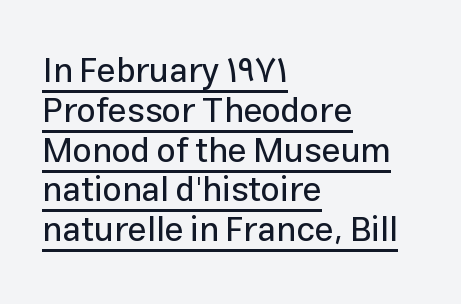
Check where the strokes stop: nothing finishes them off — pure sans. The face used here is proportionally spaced, like ordinary book or web type. Horizontally, the lines are justified to the leading edge only. Honestly, the letter spacing is just normal — you wouldn't notice it. Every stem runs plumb, perpendicular to the baseline. Decoration check: the copy is underlined.
